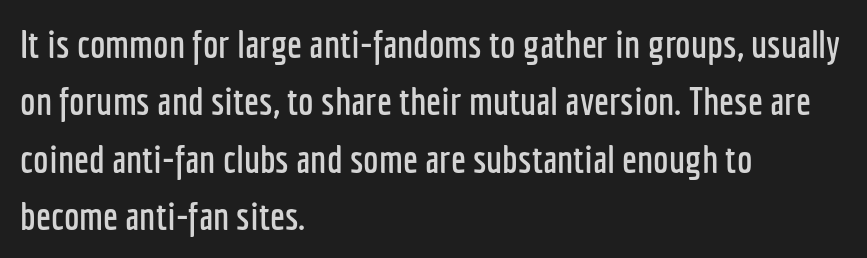
{"serif": "no", "italic": "no", "width": "condensed", "stroke_contrast": "low", "x_height": "medium", "monospaced": "no", "underline": "no", "align": "left", "line_spacing": "normal", "line_spacing_ratio": 1.47, "letter_spacing": "normal", "letter_spacing_em": 0.0, "glyph_px": 39}
